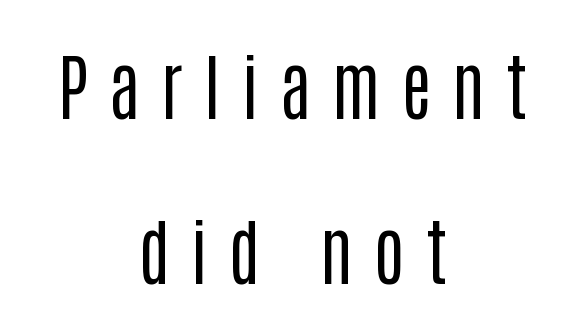
The image shows 72 px regular-weight, condensed sans-serif type, upright; set centered, loose line spacing (2.29x), unusually wide letter spacing (+0.29 em), not underlined; low stroke contrast and a large x-height.
